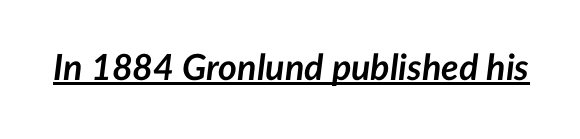
{"italic": "yes", "lean": "right", "slant_degrees": 7, "bold": "yes", "weight": "semibold", "width": "normal", "stroke_contrast": "low", "x_height": "medium", "monospaced": "no", "underline": "yes", "letter_spacing": "normal", "letter_spacing_em": 0.0, "glyph_px": 36}
